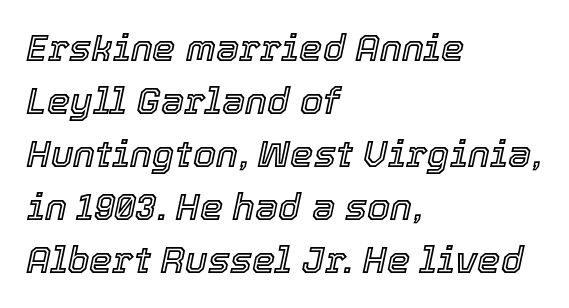
The foot of each line stays bare and open. Quick note: italic. The line texture is even and compact thanks to regular tracking. A normal amount of white space separates one row of letters from the next. The rendering anchors every line to the left-hand side. Here the designer chose a conventional face with non-uniform glyph widths.
